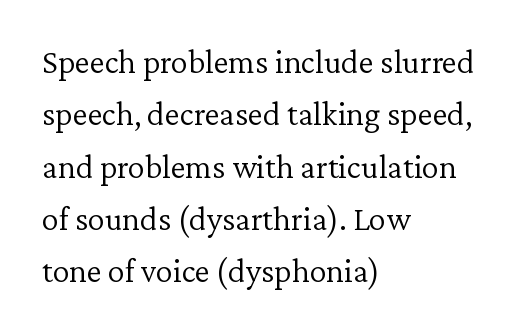
The letters carry serifs — small finishing strokes at the ends of their stems. Observe the ordinary spacing: letters are neighbours, not strangers. The rows are spaced the way most documents space them. The letters stand straight up with perfectly vertical stems. These lines stack with their left ends in a neat column. Here the designer chose a conventional face with non-uniform glyph widths.
